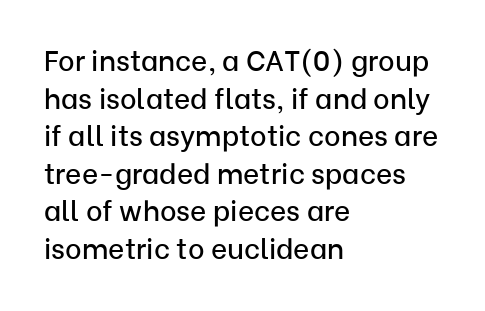
{"serif": "no", "italic": "no", "width": "normal", "stroke_contrast": "low", "x_height": "medium", "monospaced": "no", "underline": "no", "align": "left", "line_spacing": "normal", "line_spacing_ratio": 1.34, "letter_spacing": "normal", "letter_spacing_em": 0.0, "glyph_px": 28}
